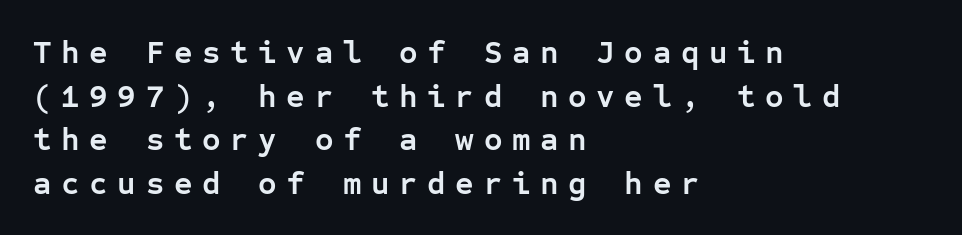
The image shows 32 px semibold sans-serif type, upright, monospaced; set left-aligned, normal line spacing (1.36x), unusually wide letter spacing (+0.3 em), not underlined; low stroke contrast and a medium x-height.
